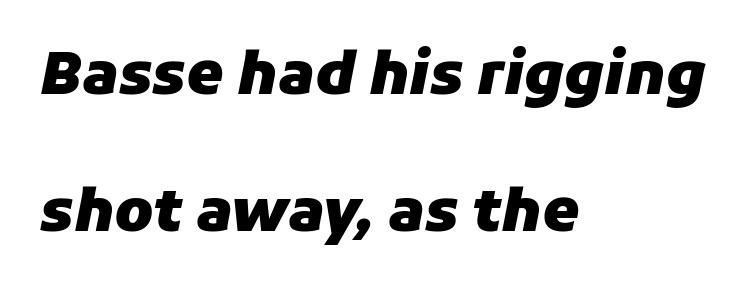
Check under the words: just untouched page. In terms of leading, this rendering errs on the spacious side. Look at the stroke-to-counter ratio: heavy, a bold. The font's italic variant was chosen for this text.
